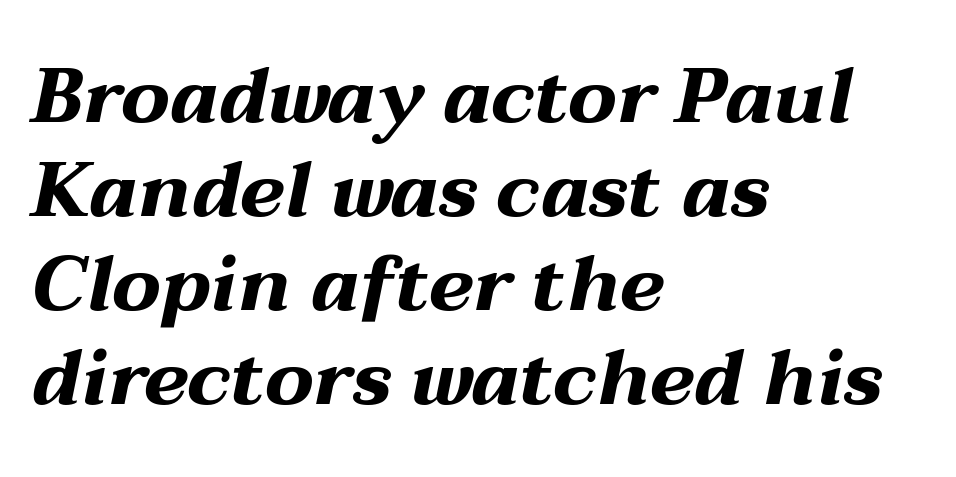
Q: Is the text bold? A: Yes.
Q: Is the text italic (slanted)? A: Yes, it leans right by about 12 degrees.
Q: Is the text underlined? A: No.
Q: How is the paragraph aligned? A: Left-aligned.
Q: Is the spacing between letters normal or unusually wide? A: Normal.
Q: Width (condensed, normal, or wide)? A: Wide.
Q: Stroke contrast? A: Medium.
Q: x-height? A: Medium.
Q: Monospaced? A: No.
